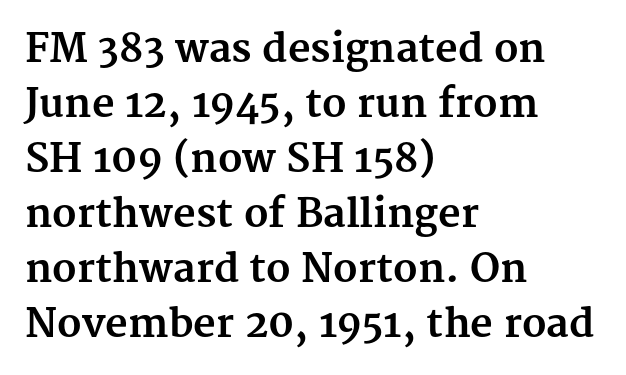
The image shows 39 px bold serif type, upright; set left-aligned, normal line spacing (1.41x), normal letter spacing, not underlined; medium stroke contrast and a medium x-height.
